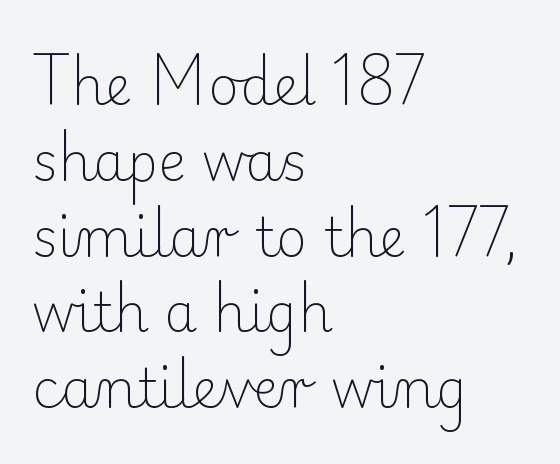
The image shows 53 px light serif type, upright; set left-aligned, normal line spacing (1.43x), normal letter spacing, not underlined; low stroke contrast and a small x-height.
